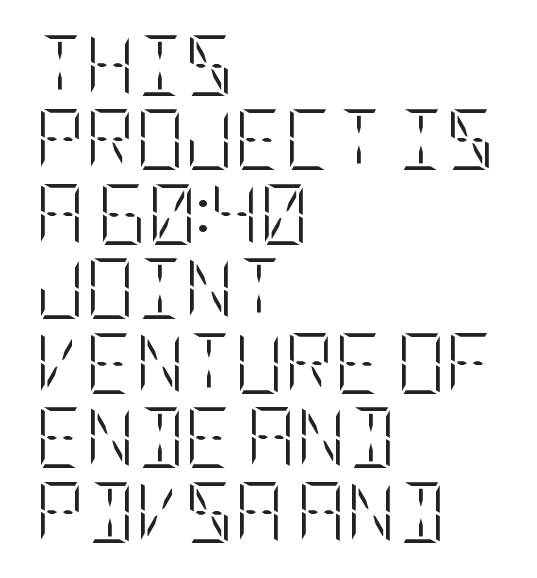
Q: Is the text bold? A: No.
Q: Is the text italic (slanted)? A: No, it is upright.
Q: Is the text underlined? A: No.
Q: How is the paragraph aligned? A: Left-aligned.
Q: Is the spacing between letters normal or unusually wide? A: Normal.
Q: Width (condensed, normal, or wide)? A: Condensed.
Q: Stroke contrast? A: Low.
Q: x-height? A: Large.
